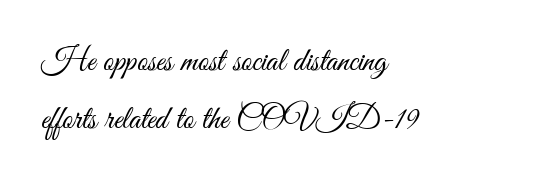
Q: Is the text bold? A: No.
Q: Is the text italic (slanted)? A: Yes.
Q: Is the typeface a serif or a sans-serif typeface? A: Sans-serif.
Q: Is the text underlined? A: No.
Q: How is the paragraph aligned? A: Left-aligned.
Q: Is the spacing between letters normal or unusually wide? A: Normal.
Q: Width (condensed, normal, or wide)? A: Condensed.
Q: Stroke contrast? A: Medium.
Q: x-height? A: Small.
Q: Monospaced? A: No.
